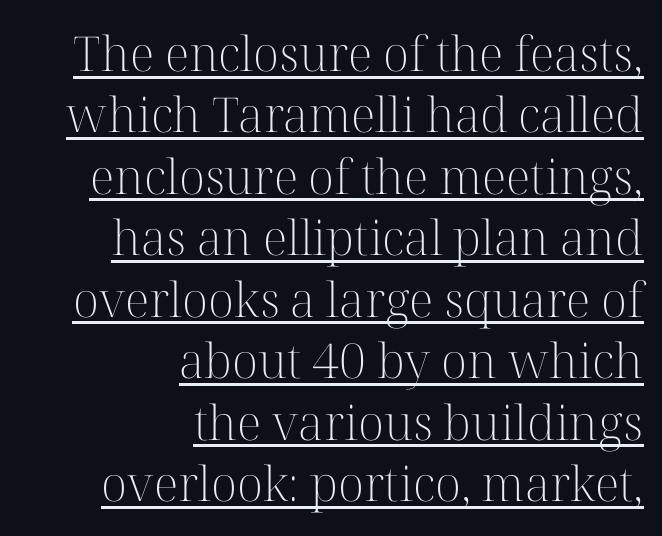
{"serif": "yes", "italic": "no", "bold": "no", "weight": "light", "width": "normal", "stroke_contrast": "high", "x_height": "medium", "monospaced": "no", "underline": "yes", "align": "right", "line_spacing": "normal", "line_spacing_ratio": 1.28, "letter_spacing": "normal", "letter_spacing_em": 0.0, "glyph_px": 48}
